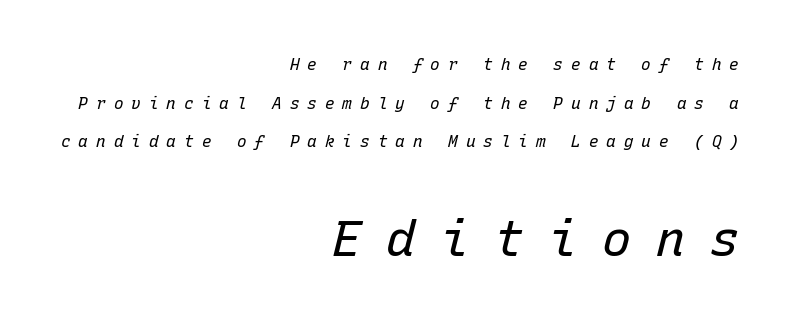
Baseline-to-baseline distance is far greater than the letter height. The paragraph shown leans on its right margin. Think of a typewriter: that constant character pitch is what you see here. Tracking value appears strongly positive — letters spread wide. There's an unmistakable incline to the writing here.
